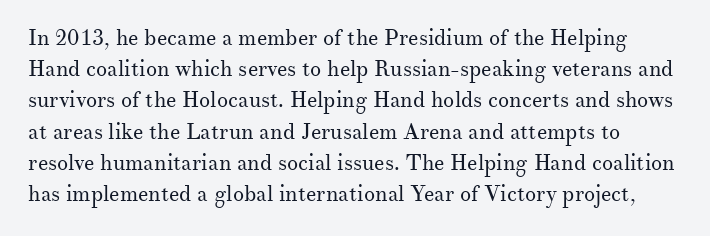
Q: Is the text bold? A: No.
Q: Is the text italic (slanted)? A: No, it is upright.
Q: Is the text underlined? A: No.
Q: Is the spacing between letters normal or unusually wide? A: Normal.
Q: Is the spacing between lines tight, normal or loose? A: Normal.
